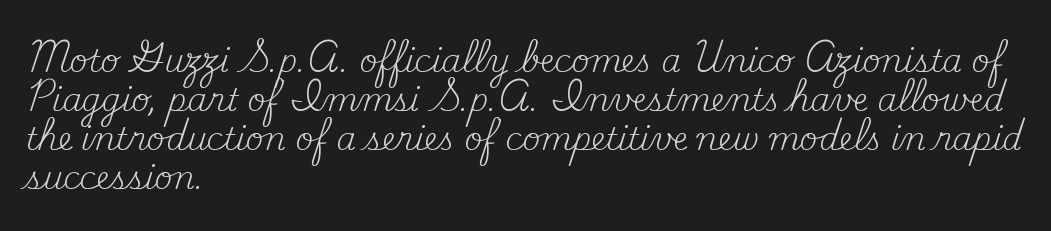
Q: Is the text bold? A: No.
Q: Is the text italic (slanted)? A: Yes.
Q: Is the typeface a serif or a sans-serif typeface? A: Serif.
Q: Is the text underlined? A: No.
Q: How is the paragraph aligned? A: Left-aligned.
Q: Is the spacing between letters normal or unusually wide? A: Normal.
Q: Is the spacing between lines tight, normal or loose? A: Normal.
Q: Width (condensed, normal, or wide)? A: Normal.
Q: Stroke contrast? A: Medium.
Q: x-height? A: Small.
Q: Monospaced? A: No.
